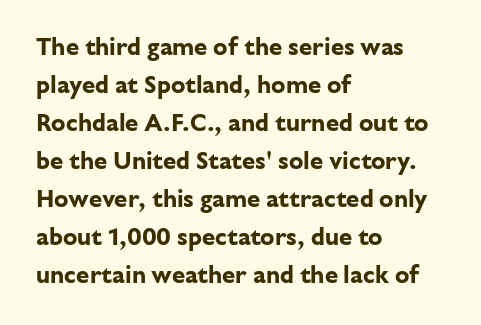
The image shows 24 px bold type, upright; set left-aligned, normal line spacing (1.58x), normal letter spacing, not underlined.
